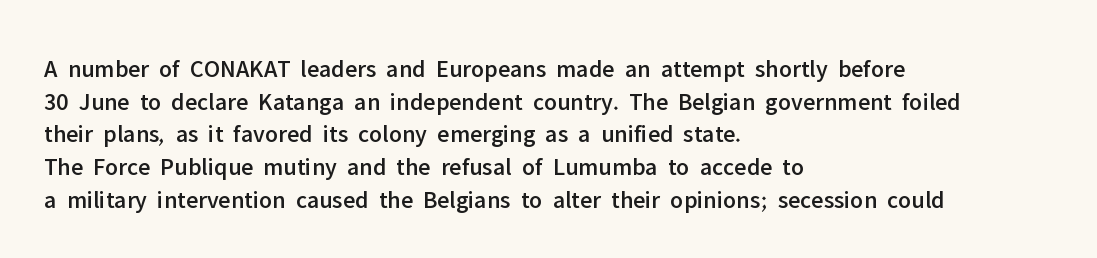
{"italic": "no", "underline": "no", "align": "left", "line_spacing": "normal", "line_spacing_ratio": 1.31, "letter_spacing": "normal", "letter_spacing_em": 0.0, "glyph_px": 25}
